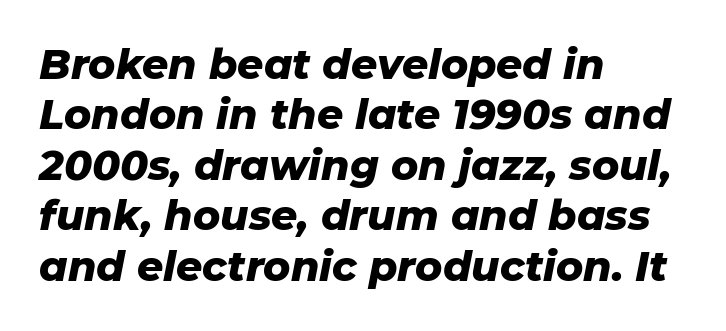
{"italic": "yes", "lean": "right", "slant_degrees": 11, "bold": "yes", "weight": "heavy", "width": "normal", "stroke_contrast": "low", "x_height": "medium", "monospaced": "no", "underline": "no", "align": "left", "line_spacing_ratio": 1.23, "letter_spacing": "normal", "letter_spacing_em": 0.0, "glyph_px": 41}
